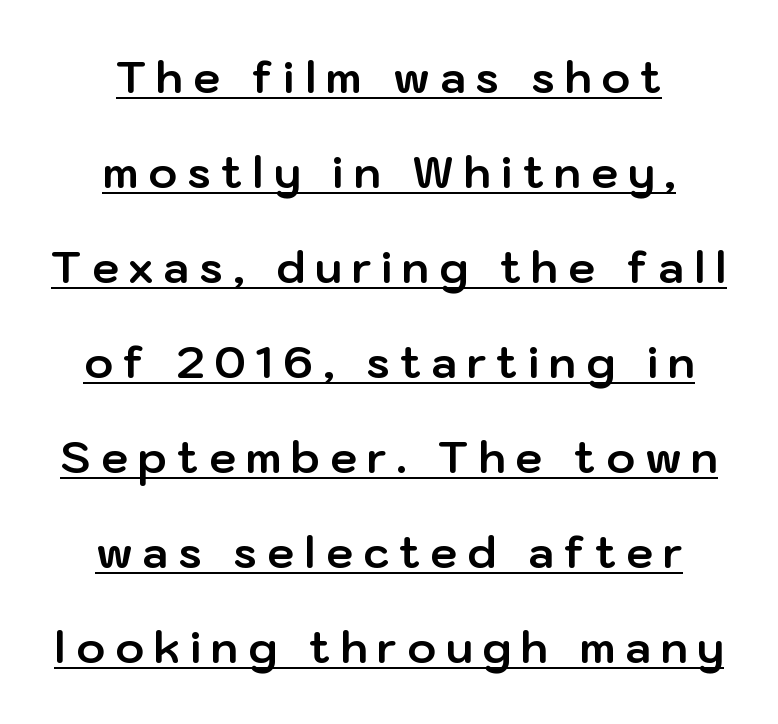
{"serif": "no", "italic": "no", "bold": "yes", "weight": "bold", "width": "normal", "stroke_contrast": "low", "x_height": "medium", "monospaced": "no", "underline": "yes", "align": "center", "line_spacing": "loose", "line_spacing_ratio": 2.21, "letter_spacing": "wide", "letter_spacing_em": 0.24, "glyph_px": 43}
